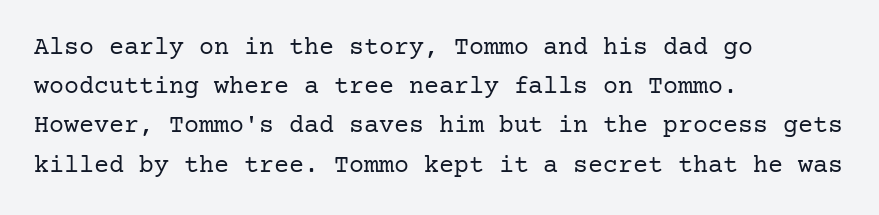
Q: Is the text bold? A: No.
Q: Is the text italic (slanted)? A: No, it is upright.
Q: Is the text underlined? A: No.
Q: How is the paragraph aligned? A: Left-aligned.
Q: Is the spacing between letters normal or unusually wide? A: Normal.
Q: Is the spacing between lines tight, normal or loose? A: Normal.
